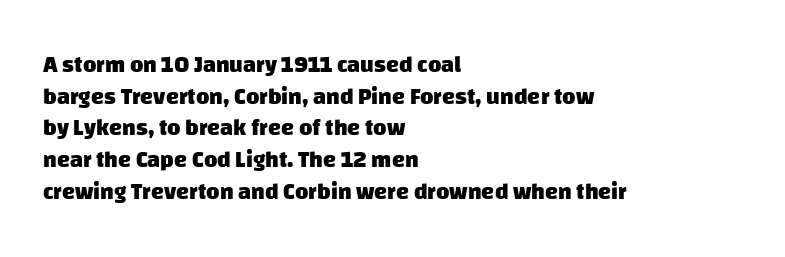
The tracking reads as untouched default to a designer's eye. Each row of text sits above clean, open space. Reading down the block, your eye returns to a fixed left position each line. The rendering uses a moderate line-height, typical for paragraphs. You'd pick this weight for a headline — it's a proper bold.
